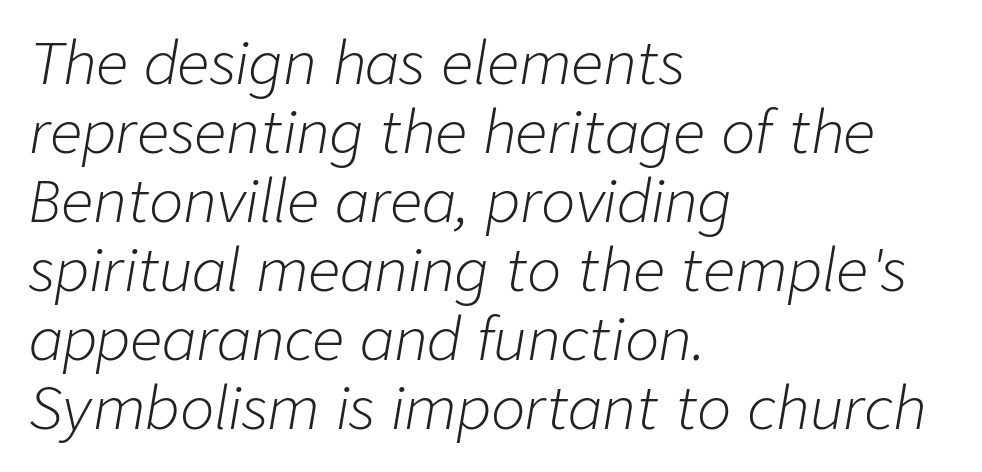
The image shows 57 px light type, italic (leaning right); set left-aligned, line spacing 1.21x, normal letter spacing, not underlined; low stroke contrast and a medium x-height.
